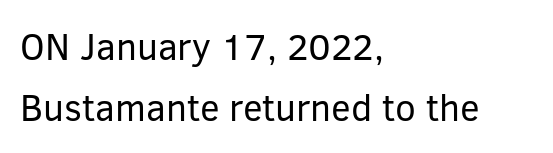
Q: Is the text bold? A: No.
Q: Is the text italic (slanted)? A: No, it is upright.
Q: Is the typeface a serif or a sans-serif typeface? A: Sans-serif.
Q: Is the text underlined? A: No.
Q: How is the paragraph aligned? A: Left-aligned.
Q: Is the spacing between letters normal or unusually wide? A: Normal.
Q: Is the spacing between lines tight, normal or loose? A: Normal.
Q: Width (condensed, normal, or wide)? A: Normal.
Q: Stroke contrast? A: Low.
Q: x-height? A: Medium.
Q: Monospaced? A: No.
